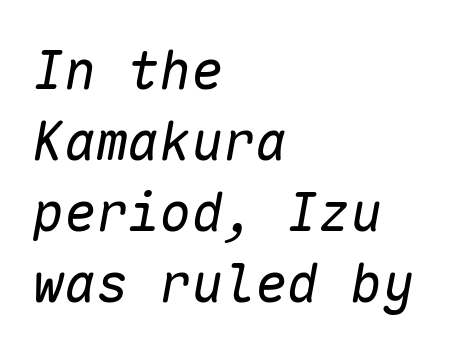
{"italic": "yes", "lean": "right", "slant_degrees": 10, "bold": "no", "weight": "regular", "width": "normal", "stroke_contrast": "low", "x_height": "medium", "monospaced": "yes", "underline": "no", "align": "left", "line_spacing": "normal", "line_spacing_ratio": 1.34, "letter_spacing": "normal", "letter_spacing_em": 0.0, "glyph_px": 53}
